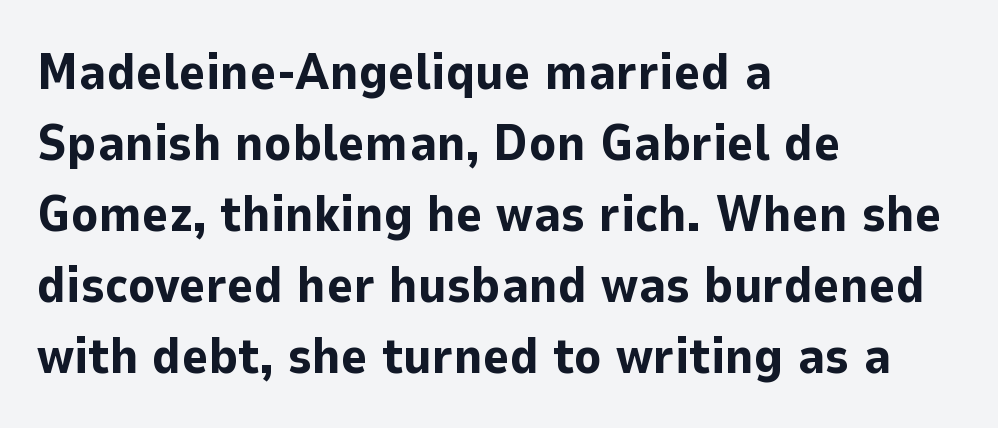
Italic: no, the glyphs are upright roman. Quick note: underline off. This rendering uses left alignment, leaving the right contour irregular. The line-height multiplier appears to be the usual default. The designer went with a sans here, leaving each stem footless.
